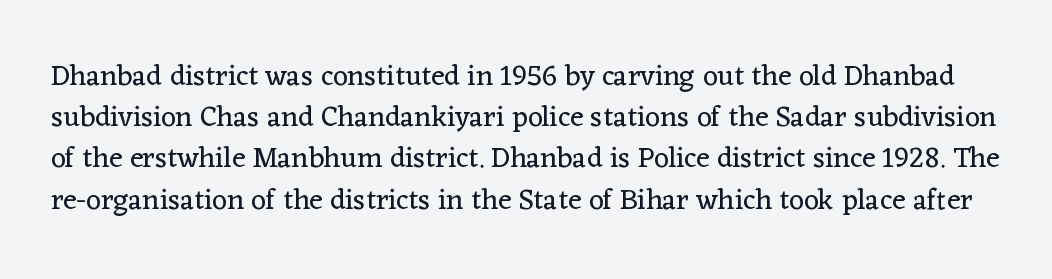
Q: Is the text bold? A: No.
Q: Is the text italic (slanted)? A: No, it is upright.
Q: Is the typeface a serif or a sans-serif typeface? A: Serif.
Q: Is the text underlined? A: No.
Q: Is the spacing between letters normal or unusually wide? A: Normal.
Q: Is the spacing between lines tight, normal or loose? A: Normal.
Q: Width (condensed, normal, or wide)? A: Normal.
Q: Stroke contrast? A: Low.
Q: x-height? A: Medium.
Q: Monospaced? A: No.
